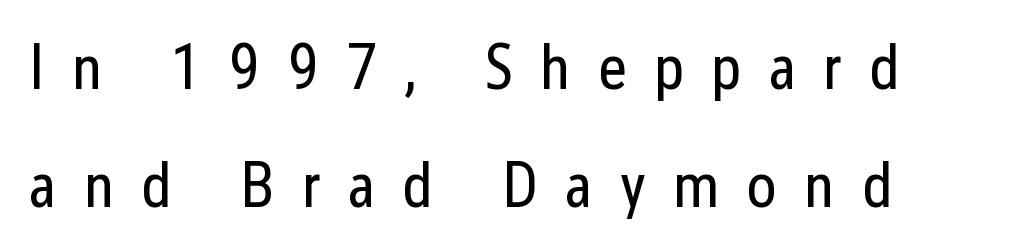
The image shows 64 px regular-weight, condensed sans-serif type, upright; set left-aligned, line spacing 1.84x, unusually wide letter spacing (+0.42 em), not underlined; low stroke contrast and a medium x-height.
